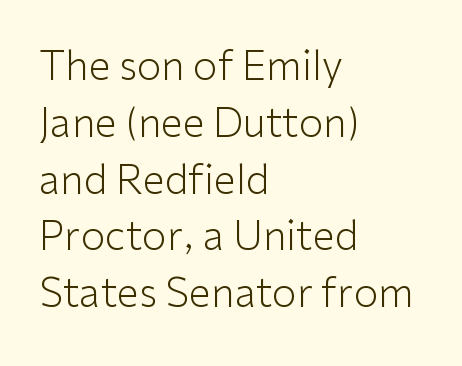
The image shows 40 px light sans-serif type, upright; set left-aligned, normal line spacing (1.42x), normal letter spacing, not underlined; low stroke contrast and a medium x-height.
